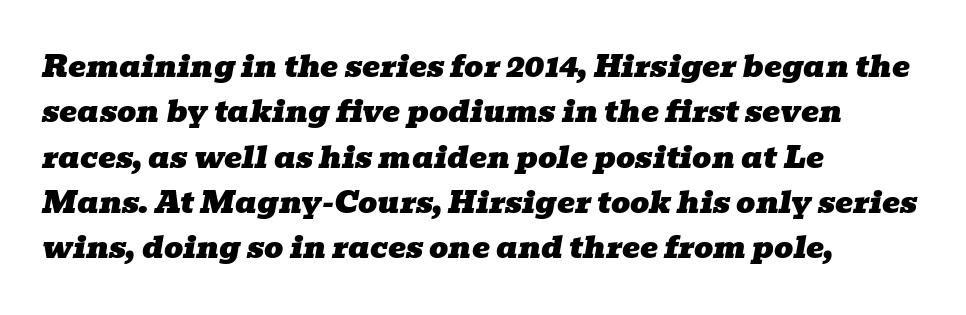
The face used here is proportionally spaced, like ordinary book or web type. Beneath every word, the page is bare. A typesetter would call this leading conventional body-copy spacing. Typeset ragged right — the left edge is the straight one. Italic? Definitely — the glyphs are oblique.
